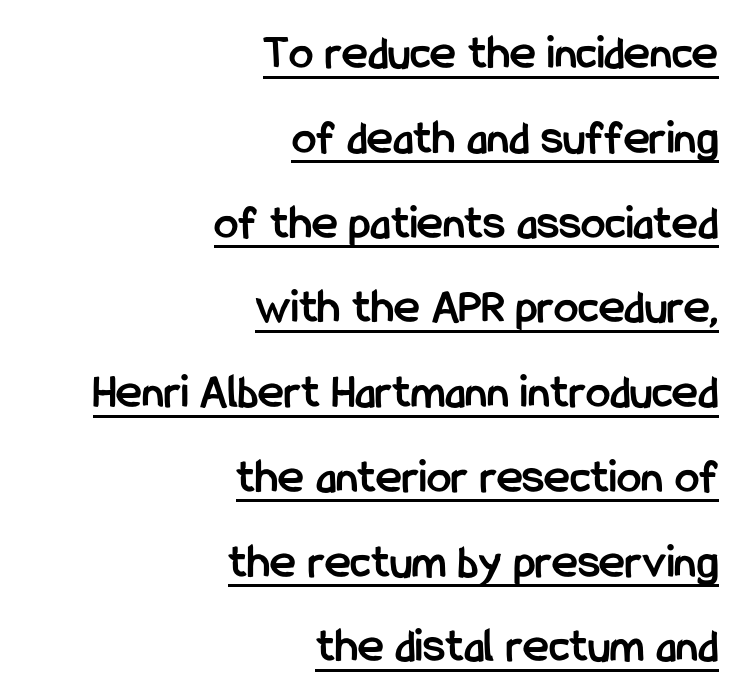
In terms of letterspacing, this is plain default setting. The face used here is proportionally spaced, like ordinary book or web type. Caption: multi-line text, flush right, ragged left. Emphasis is given by a line drawn under the lettering. The text was rendered using a sans face with plain stroke endings.
